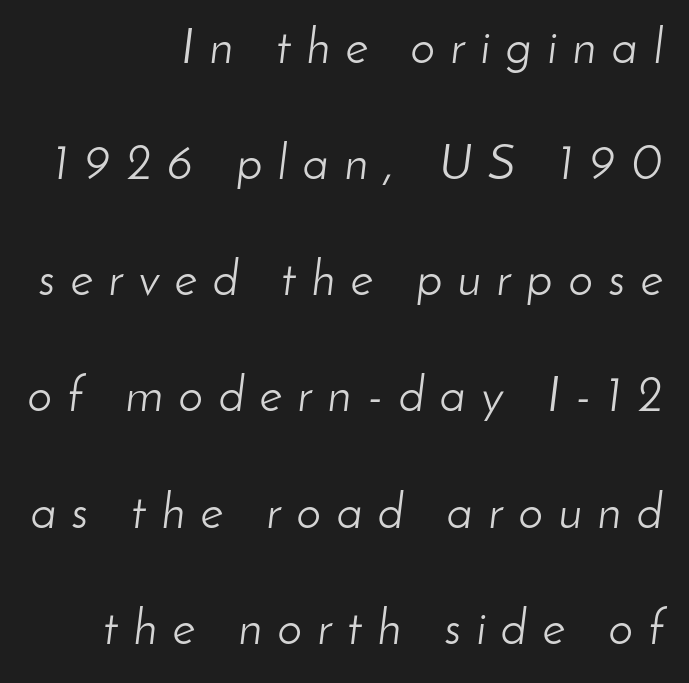
Each line ends at the same right margin while the left side varies. The strokes are not fattened; the text isn't bold. Think of a printed novel: that variable character pitch is what you see here. In terms of posture, this sample is oblique.
